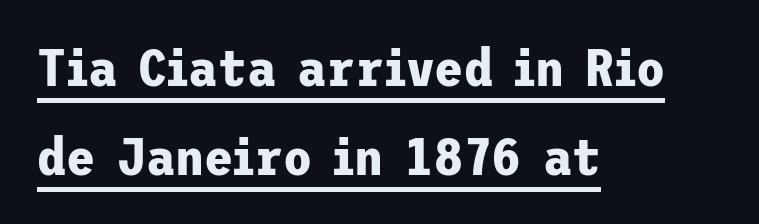
Line spacing here is normal. What kind of face is this? One without serifs — a sans. The letterforms sit shoulder to shoulder at normal distance. The lines in this sample share a left origin and differ only in where they stop.
